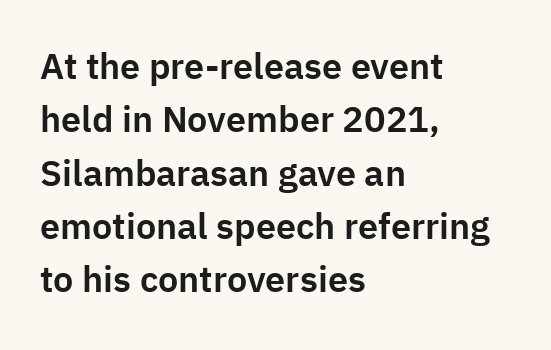
Q: Is the text italic (slanted)? A: No, it is upright.
Q: Is the typeface a serif or a sans-serif typeface? A: Sans-serif.
Q: Is the text underlined? A: No.
Q: How is the paragraph aligned? A: Left-aligned.
Q: Is the spacing between letters normal or unusually wide? A: Normal.
Q: Is the spacing between lines tight, normal or loose? A: Normal.
Q: Width (condensed, normal, or wide)? A: Normal.
Q: Stroke contrast? A: Low.
Q: x-height? A: Medium.
Q: Monospaced? A: No.
